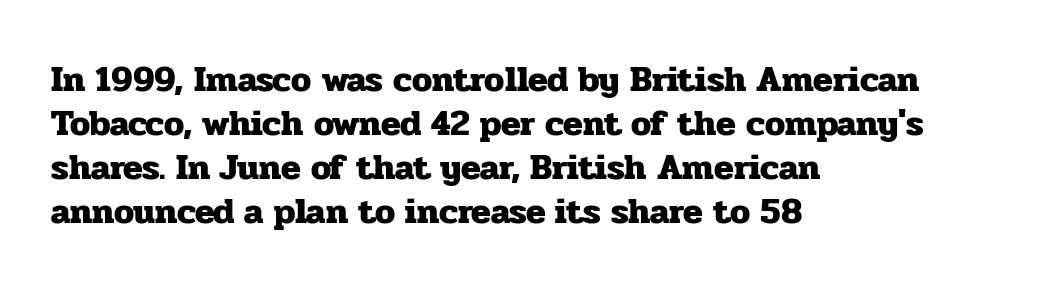
Q: Is the text bold? A: Yes.
Q: Is the text italic (slanted)? A: No, it is upright.
Q: Is the typeface a serif or a sans-serif typeface? A: Serif.
Q: Is the text underlined? A: No.
Q: How is the paragraph aligned? A: Left-aligned.
Q: Is the spacing between letters normal or unusually wide? A: Normal.
Q: Width (condensed, normal, or wide)? A: Normal.
Q: Stroke contrast? A: Low.
Q: x-height? A: Medium.
Q: Monospaced? A: No.
